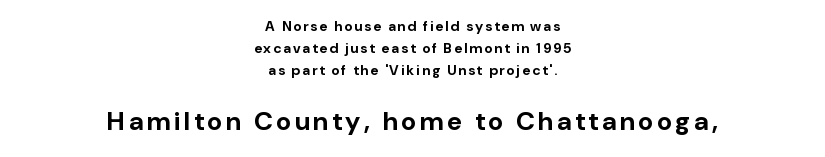
Q: Is the text bold? A: Yes.
Q: Is the text italic (slanted)? A: No, it is upright.
Q: Is the text underlined? A: No.
Q: How is the paragraph aligned? A: Centered.
Q: Is the spacing between lines tight, normal or loose? A: Normal.
Q: Which block of text is set in a larger size, the first (top) or the second (bottom)? A: The second (bottom) one.
